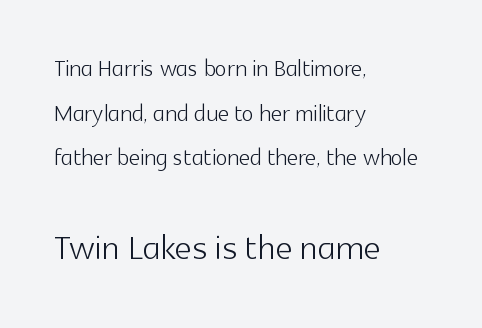
Q: Is the text bold? A: No.
Q: Is the text italic (slanted)? A: No, it is upright.
Q: Is the typeface a serif or a sans-serif typeface? A: Sans-serif.
Q: Is the text underlined? A: No.
Q: How is the paragraph aligned? A: Left-aligned.
Q: Is the spacing between letters normal or unusually wide? A: Normal.
Q: Is the spacing between lines tight, normal or loose? A: Normal.
Q: Which block of text is set in a larger size, the first (top) or the second (bottom)? A: The second (bottom) one.
Q: Width (condensed, normal, or wide)? A: Normal.
Q: x-height? A: Medium.
Q: Monospaced? A: No.
